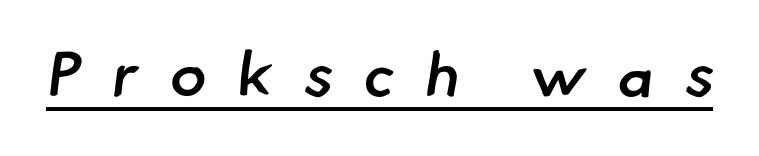
{"serif": "no", "bold": "semi", "weight": "semibold", "width": "normal", "stroke_contrast": "low", "x_height": "small", "monospaced": "no", "underline": "yes", "letter_spacing": "wide", "letter_spacing_em": 0.47, "glyph_px": 63}
